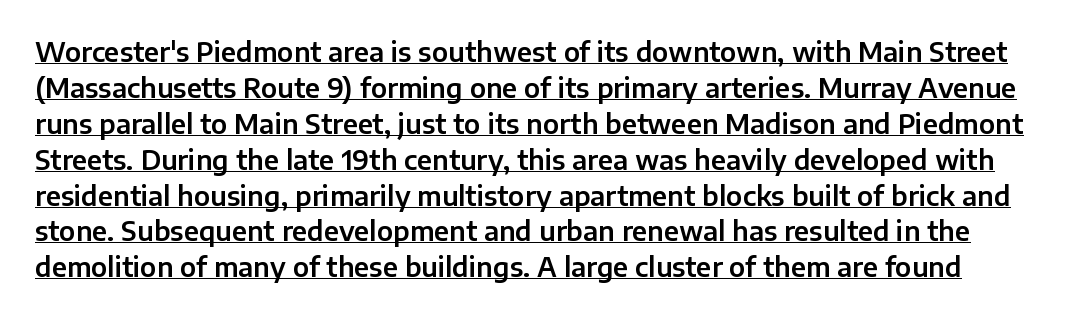
Tracking value appears to be zero — textbook default spacing. The rendering uses the underline text-decoration. In terms of leading, this rendering sits right in the middle. Every stem runs plumb, perpendicular to the baseline.
